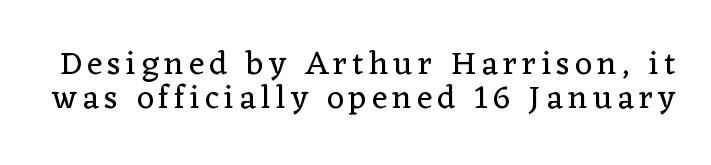
Little horizontal feet cap the strokes, marking this as serif type. Whoever set this chose condensed vertical rhythm over breathing room. Here the designer chose a conventional face with non-uniform glyph widths. Compared with a typical body face, this is equally light or lighter still. Notice how the stems are strictly vertical — no italics here. The space directly below the letters is spotless.
